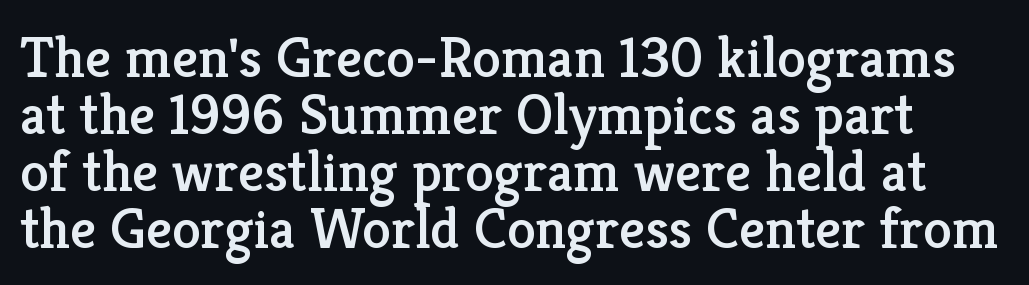
Q: Is the text italic (slanted)? A: No, it is upright.
Q: Is the typeface a serif or a sans-serif typeface? A: Serif.
Q: Is the text underlined? A: No.
Q: Is the spacing between letters normal or unusually wide? A: Normal.
Q: Is the spacing between lines tight, normal or loose? A: Tight.
Q: Width (condensed, normal, or wide)? A: Normal.
Q: Stroke contrast? A: Low.
Q: x-height? A: Medium.
Q: Monospaced? A: No.
